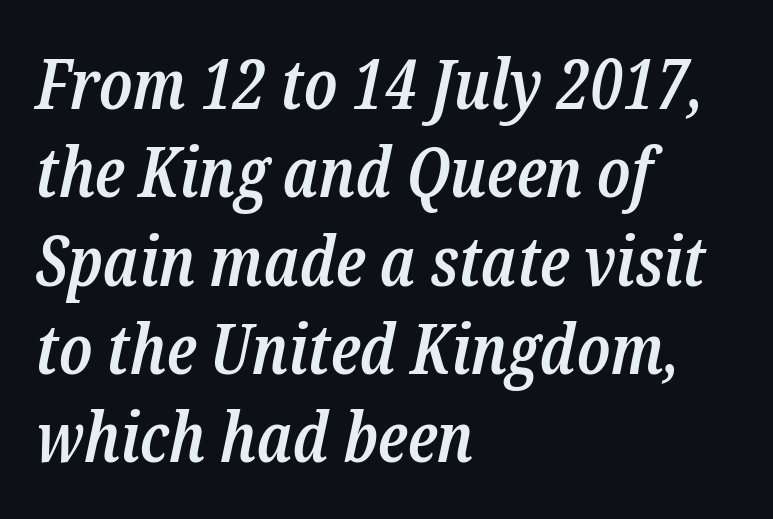
The image shows 69 px semibold, condensed serif type, italic (leaning right); set left-aligned, normal line spacing (1.28x), normal letter spacing, not underlined; low stroke contrast and a medium x-height.
